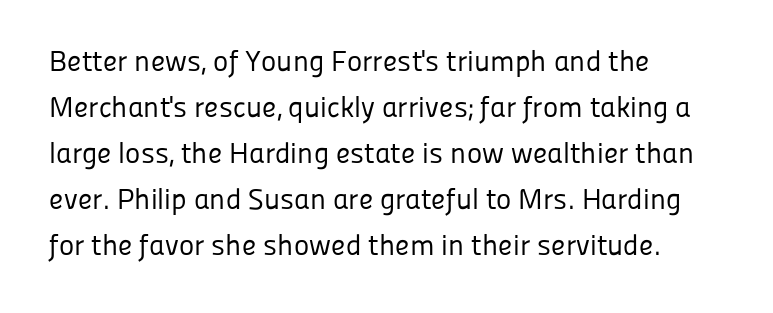
Q: Is the text bold? A: No.
Q: Is the text italic (slanted)? A: No, it is upright.
Q: Is the typeface a serif or a sans-serif typeface? A: Sans-serif.
Q: Is the text underlined? A: No.
Q: How is the paragraph aligned? A: Left-aligned.
Q: Is the spacing between letters normal or unusually wide? A: Normal.
Q: Is the spacing between lines tight, normal or loose? A: Normal.
Q: Width (condensed, normal, or wide)? A: Normal.
Q: Stroke contrast? A: Low.
Q: x-height? A: Medium.
Q: Monospaced? A: No.
